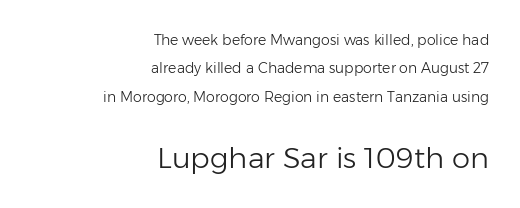
The image shows 29 px light sans-serif type, upright; set right-aligned, loose line spacing (2.02x), normal letter spacing, not underlined; the second (bottom) block is 2.07x larger; low stroke contrast and a medium x-height.
